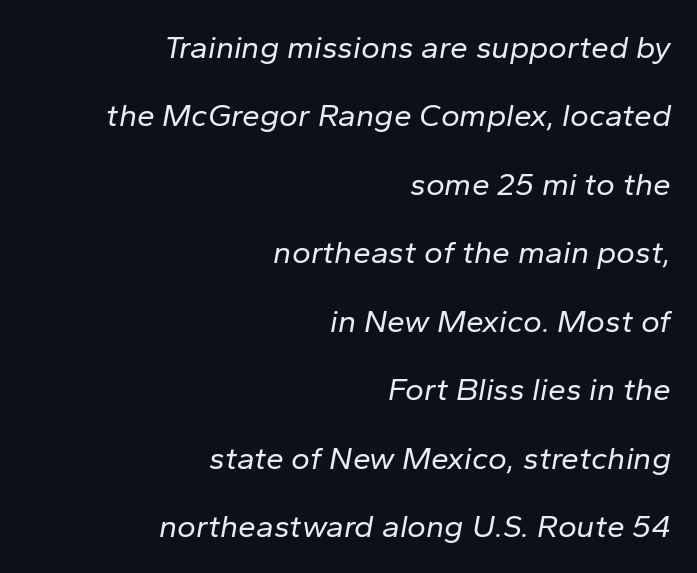
The image shows 32 px regular-weight type, italic (leaning right); set right-aligned, loose line spacing (2.14x), normal letter spacing, not underlined; low stroke contrast and a medium x-height.
